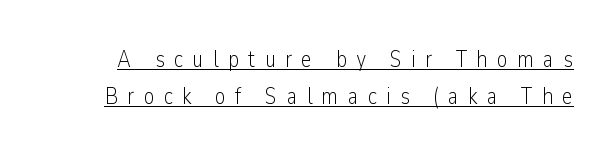
Q: Is the text bold? A: No.
Q: Is the text italic (slanted)? A: No, it is upright.
Q: Is the text underlined? A: Yes.
Q: Is the spacing between letters normal or unusually wide? A: Unusually wide.
Q: Is the spacing between lines tight, normal or loose? A: Normal.
